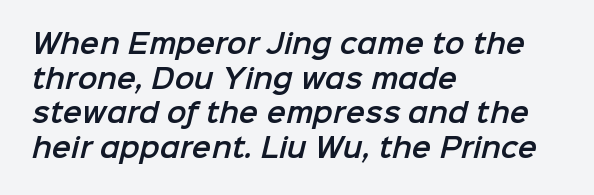
{"underline": "no", "align": "left", "line_spacing": "normal", "line_spacing_ratio": 1.33, "letter_spacing": "normal", "letter_spacing_em": 0.0, "glyph_px": 26}
